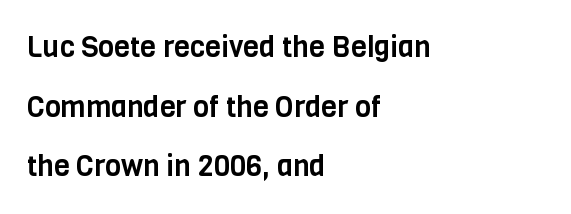
The image shows 29 px condensed sans-serif type, upright; set left-aligned, loose line spacing (2.06x), normal letter spacing, not underlined; low stroke contrast and a large x-height.
